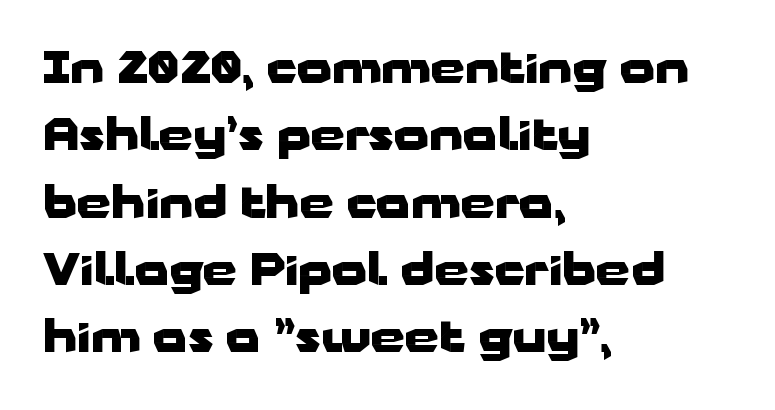
The image shows 44 px heavy, wide sans-serif type, upright; set left-aligned, normal line spacing (1.53x), normal letter spacing, not underlined; low stroke contrast and a medium x-height.
